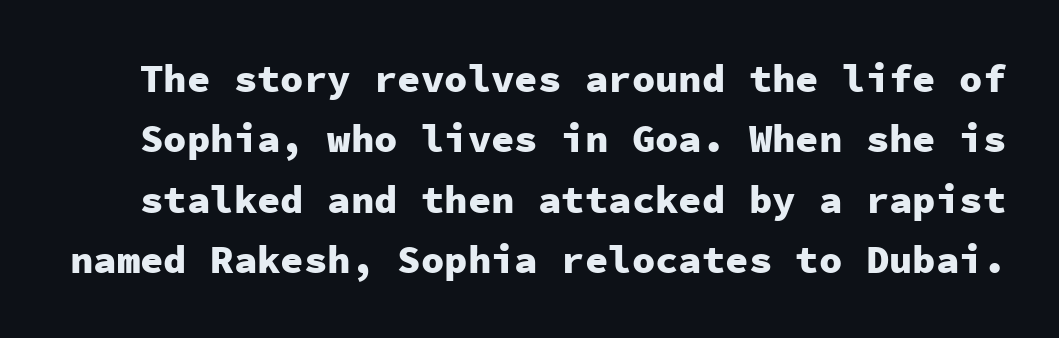
The image shows 39 px heavy sans-serif type, upright, monospaced; set normal line spacing (1.55x), normal letter spacing, not underlined; low stroke contrast and a medium x-height.
